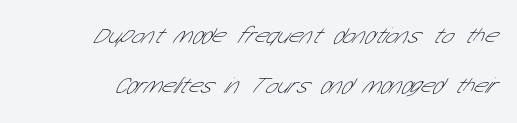
{"bold": "no", "underline": "no", "line_spacing": "loose", "line_spacing_ratio": 2.18, "letter_spacing": "normal", "letter_spacing_em": 0.0, "glyph_px": 23}
